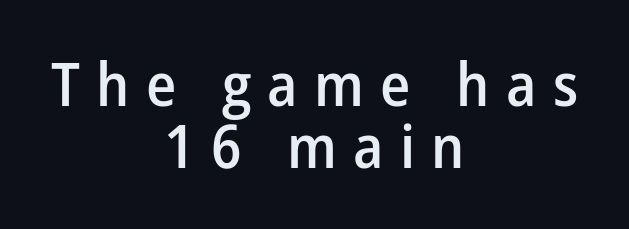
A roman cut, with each character standing at attention. Is the letter spacing exaggerated? Yes — the characters are pushed far apart. Moderately thickened strokes mark this as semibold type. The line-height multiplier appears low, near solid setting. A sans-serif font was chosen for this passage.
